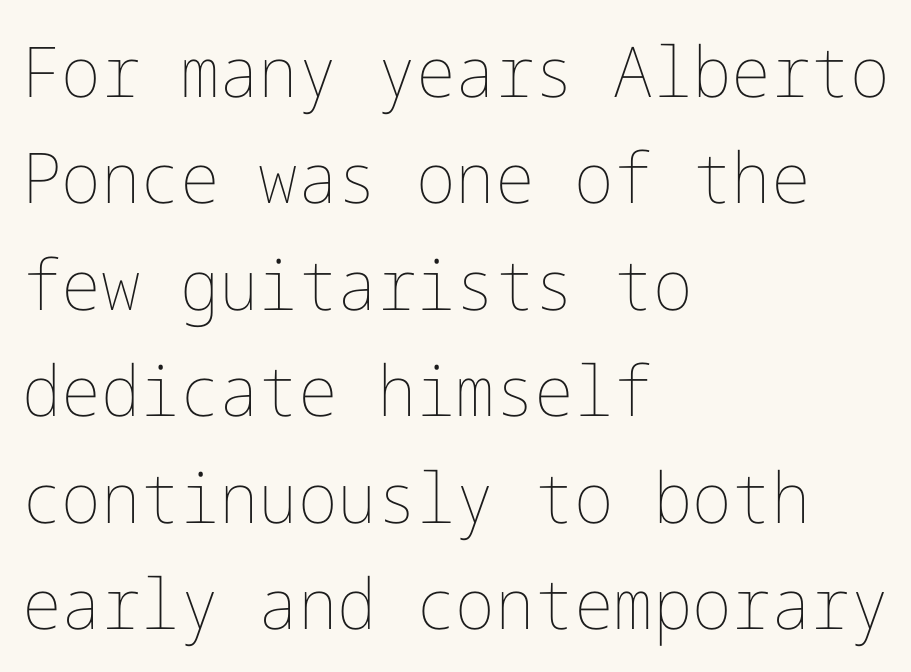
These lines keep a tight, regular rhythm from letter to letter. The glyphs are unaccompanied by any horizontal stroke below them. Weight: regular or lighter. Line spacing here is normal. The text block is weighted toward the left margin, trailing off unevenly rightward.
